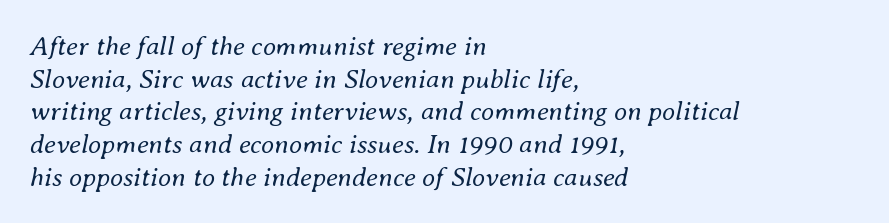
{"italic": "yes", "lean": "right", "slant_degrees": 8, "bold": "no", "underline": "no", "align": "left", "line_spacing_ratio": 1.21, "letter_spacing": "normal", "letter_spacing_em": 0.0, "glyph_px": 27}
